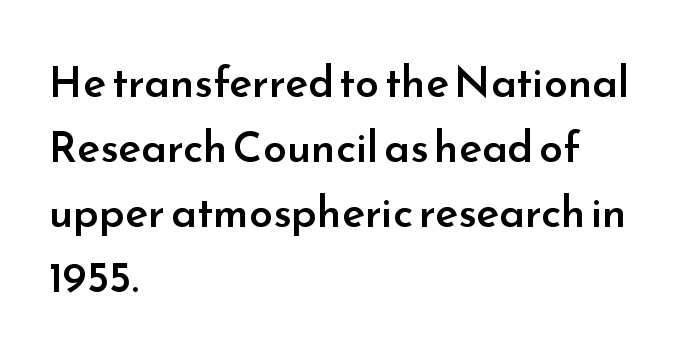
The image shows 43 px semibold sans-serif type, upright; set left-aligned, normal line spacing (1.51x), normal letter spacing, not underlined; low stroke contrast and a small x-height.
